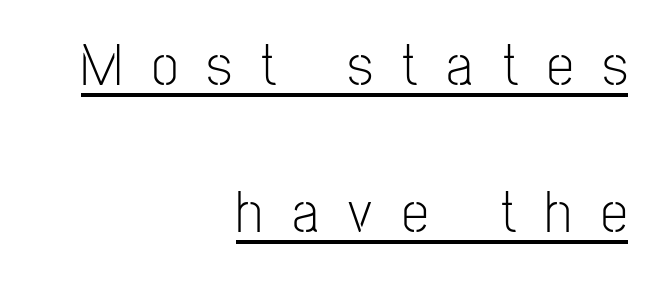
{"serif": "no", "italic": "no", "bold": "no", "weight": "light", "width": "condensed", "stroke_contrast": "low", "x_height": "medium", "monospaced": "no", "underline": "yes", "align": "right", "line_spacing": "loose", "line_spacing_ratio": 2.45, "letter_spacing": "wide", "letter_spacing_em": 0.49, "glyph_px": 60}
